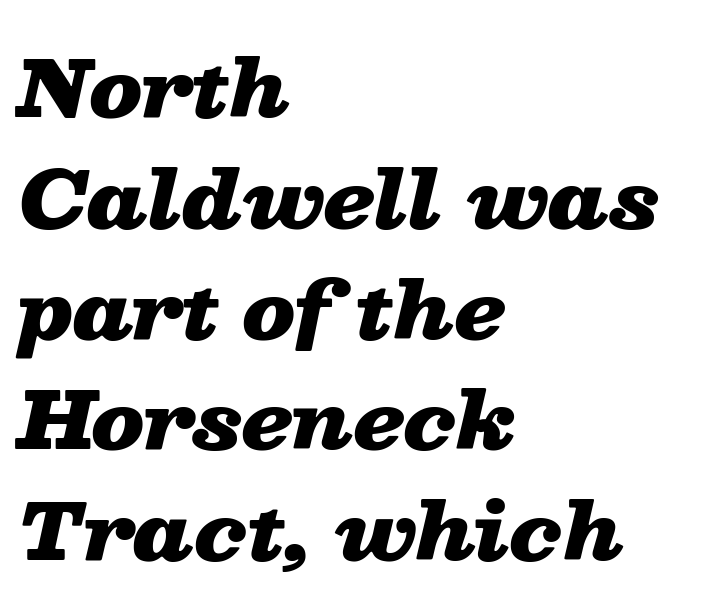
Q: Is the text bold? A: Yes.
Q: Is the text italic (slanted)? A: Yes, it leans right by about 13 degrees.
Q: Is the text underlined? A: No.
Q: How is the paragraph aligned? A: Left-aligned.
Q: Is the spacing between letters normal or unusually wide? A: Normal.
Q: Is the spacing between lines tight, normal or loose? A: Normal.
Q: Width (condensed, normal, or wide)? A: Wide.
Q: Stroke contrast? A: Low.
Q: x-height? A: Medium.
Q: Monospaced? A: No.
